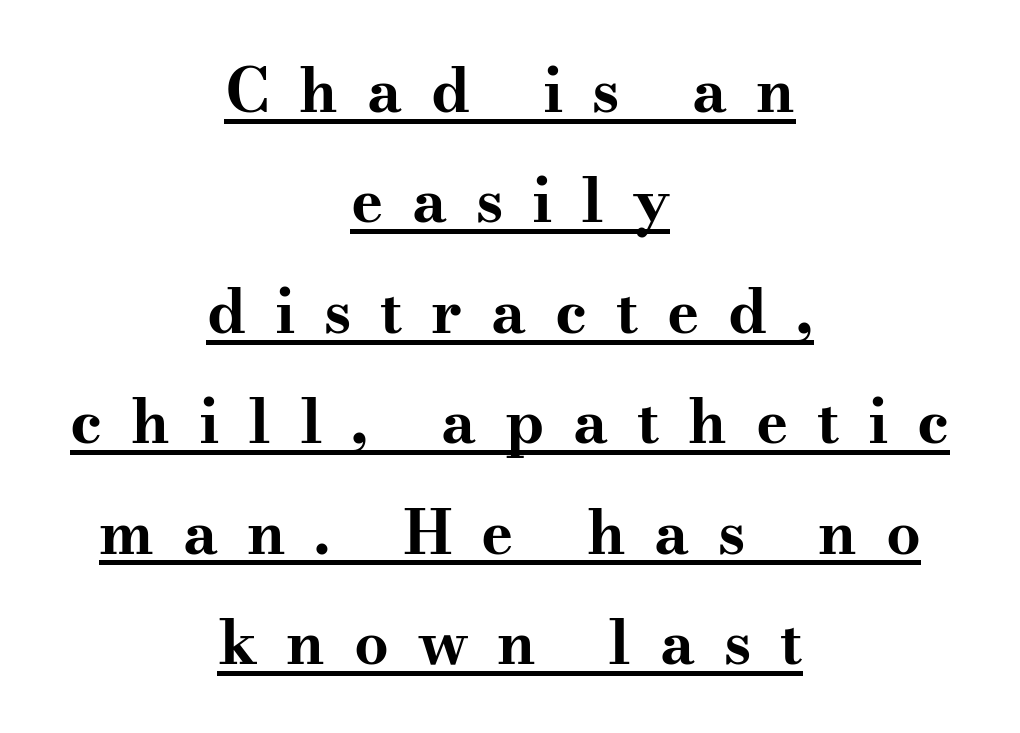
Words appear elongated and porous because spacing is wide. The passage is arranged like a title page — every line centered. Underline: present. The designer went with a serif here, giving each stem small feet. Think of a printed novel: that variable character pitch is what you see here.
